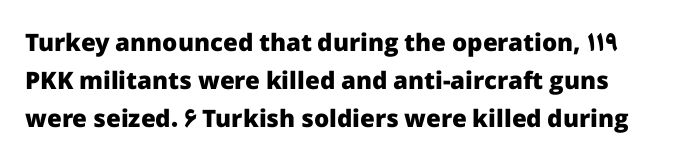
Q: Is the text bold? A: Yes.
Q: Is the text italic (slanted)? A: No, it is upright.
Q: Is the text underlined? A: No.
Q: Is the spacing between letters normal or unusually wide? A: Normal.
Q: Is the spacing between lines tight, normal or loose? A: Normal.
